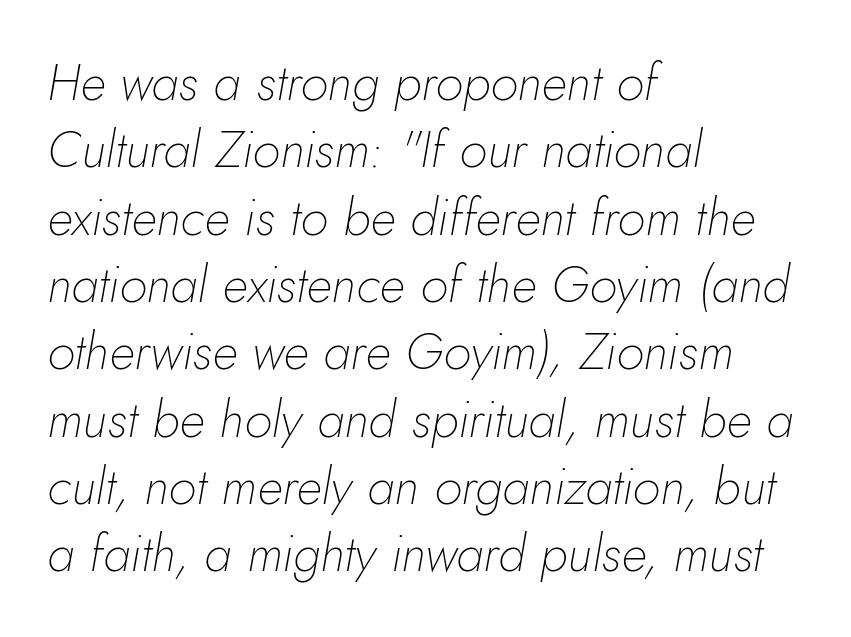
{"italic": "yes", "lean": "right", "slant_degrees": 10, "bold": "no", "weight": "thin", "width": "normal", "stroke_contrast": "low", "x_height": "small", "monospaced": "no", "underline": "no", "align": "left", "line_spacing": "normal", "line_spacing_ratio": 1.32, "letter_spacing": "normal", "letter_spacing_em": 0.0, "glyph_px": 51}
